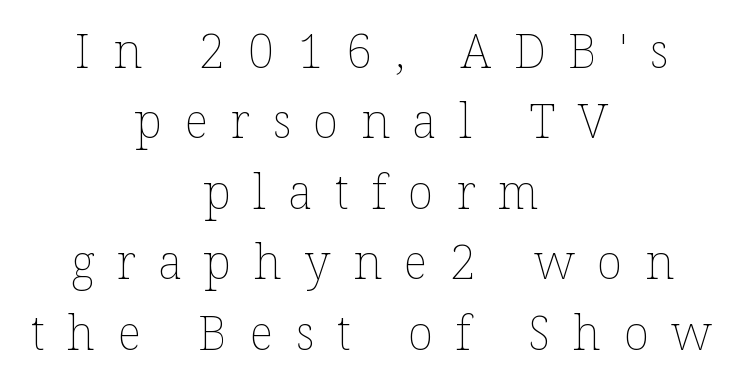
The space beneath each line is pristine and unruled. Compared with typical body copy, the letter spacing here is much looser. Compared with a typical body face, this is equally light or lighter still. Do the letters lean? They stand straight. Here the designer chose a conventional face with non-uniform glyph widths.
